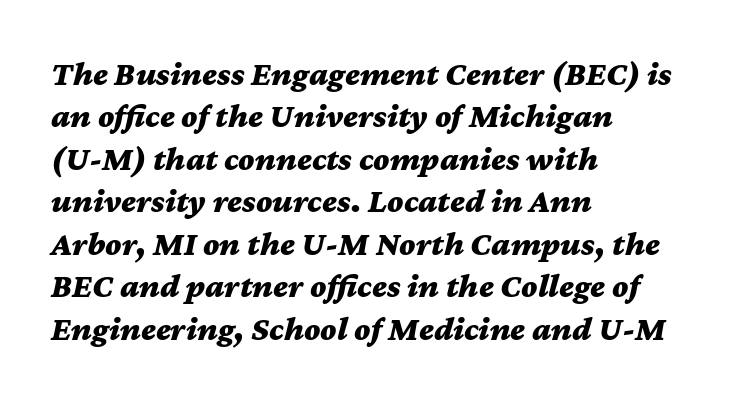
The image shows 34 px bold, wide type, italic (leaning right); set left-aligned, normal line spacing (1.25x), normal letter spacing, not underlined; medium stroke contrast and a medium x-height.
